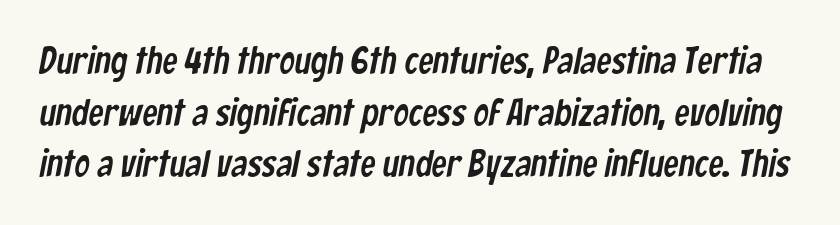
{"serif": "no", "width": "condensed", "stroke_contrast": "low", "x_height": "medium", "monospaced": "no", "underline": "no", "line_spacing": "normal", "line_spacing_ratio": 1.36, "letter_spacing": "normal", "letter_spacing_em": 0.0, "glyph_px": 38}
